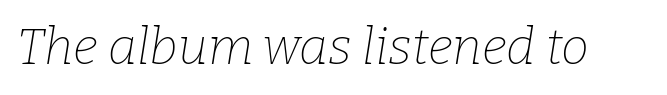
Q: Is the text bold? A: No.
Q: Is the text italic (slanted)? A: Yes, it leans right by about 9 degrees.
Q: Is the typeface a serif or a sans-serif typeface? A: Serif.
Q: Is the text underlined? A: No.
Q: Is the spacing between letters normal or unusually wide? A: Normal.
Q: Width (condensed, normal, or wide)? A: Normal.
Q: Stroke contrast? A: Low.
Q: x-height? A: Medium.
Q: Monospaced? A: No.
